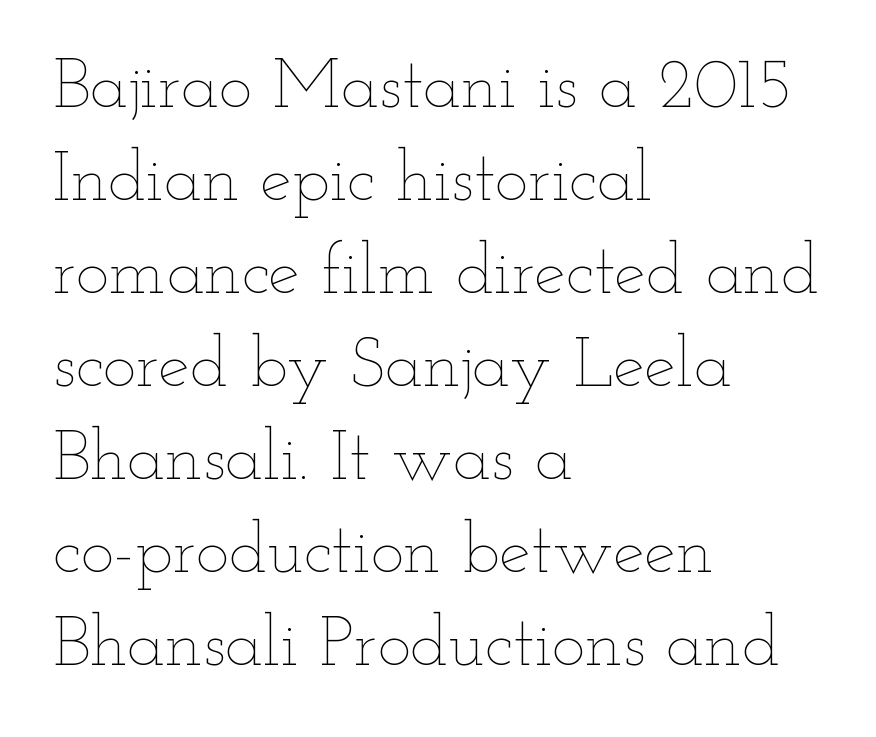
Q: Is the text bold? A: No.
Q: Is the text italic (slanted)? A: No, it is upright.
Q: Is the text underlined? A: No.
Q: How is the paragraph aligned? A: Left-aligned.
Q: Is the spacing between letters normal or unusually wide? A: Normal.
Q: Is the spacing between lines tight, normal or loose? A: Normal.
Q: Width (condensed, normal, or wide)? A: Wide.
Q: Stroke contrast? A: Low.
Q: x-height? A: Small.
Q: Monospaced? A: No.
